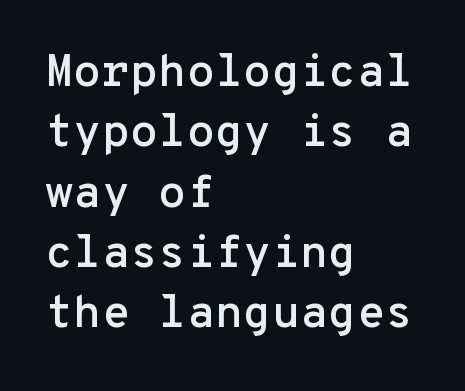
Q: Is the text italic (slanted)? A: No, it is upright.
Q: Is the typeface a serif or a sans-serif typeface? A: Sans-serif.
Q: Is the text underlined? A: No.
Q: How is the paragraph aligned? A: Left-aligned.
Q: Is the spacing between letters normal or unusually wide? A: Normal.
Q: Is the spacing between lines tight, normal or loose? A: Normal.
Q: Width (condensed, normal, or wide)? A: Normal.
Q: Stroke contrast? A: Low.
Q: x-height? A: Medium.
Q: Monospaced? A: Yes.
